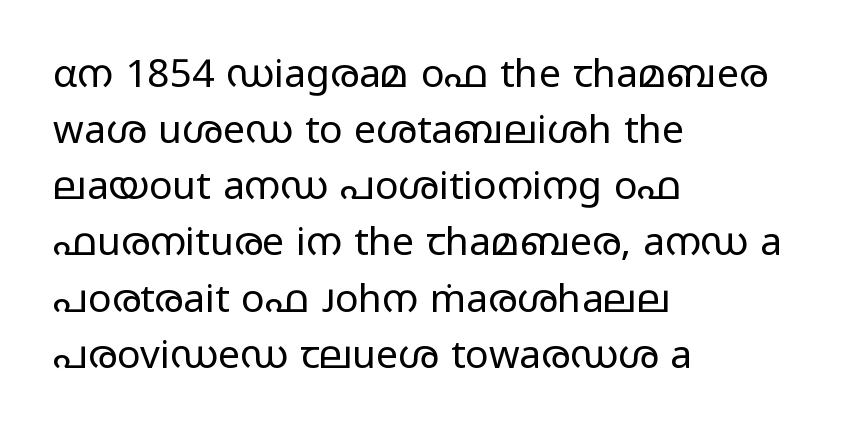
{"serif": "no", "italic": "no", "bold": "no", "weight": "regular", "width": "wide", "stroke_contrast": "low", "x_height": "medium", "monospaced": "no", "underline": "no", "align": "left", "line_spacing": "normal", "line_spacing_ratio": 1.44, "letter_spacing": "normal", "letter_spacing_em": 0.0, "glyph_px": 39}
